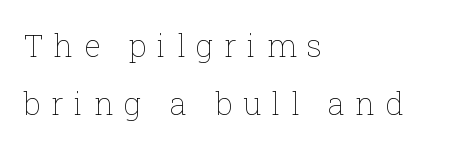
{"italic": "no", "bold": "no", "weight": "thin", "width": "normal", "stroke_contrast": "low", "x_height": "medium", "monospaced": "no", "underline": "no", "align": "left", "line_spacing_ratio": 1.87, "letter_spacing": "wide", "letter_spacing_em": 0.34, "glyph_px": 31}
